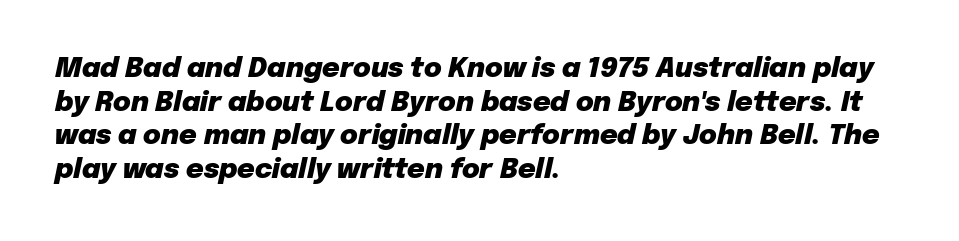
The image shows 27 px bold type, italic (leaning right); set left-aligned, normal line spacing (1.25x), normal letter spacing, not underlined.
